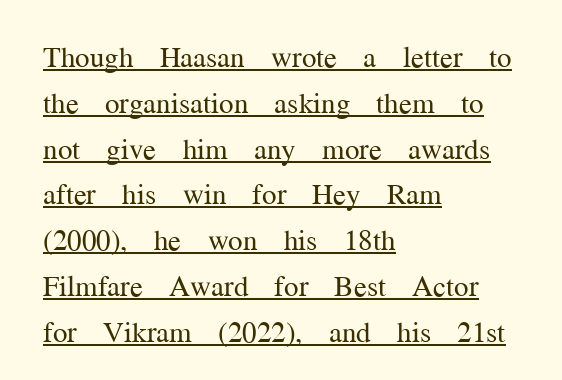
The image shows 29 px regular-weight serif type, upright; set left-aligned, normal line spacing (1.58x), normal letter spacing, underlined; medium stroke contrast and a medium x-height.
